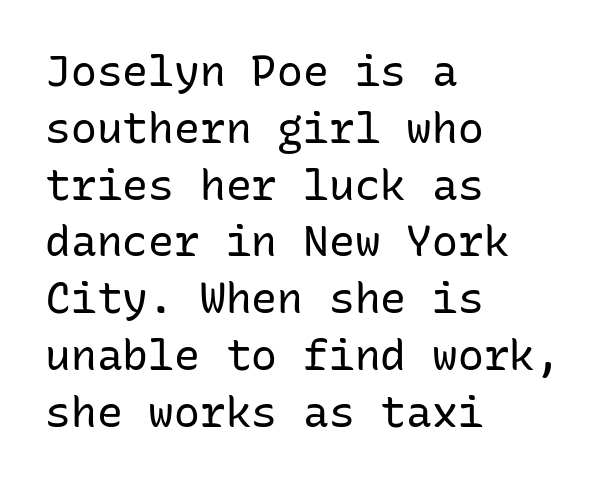
{"serif": "no", "italic": "no", "bold": "no", "weight": "regular", "width": "normal", "stroke_contrast": "low", "x_height": "medium", "monospaced": "yes", "underline": "no", "align": "left", "line_spacing": "normal", "line_spacing_ratio": 1.32, "letter_spacing": "normal", "letter_spacing_em": 0.0, "glyph_px": 43}
